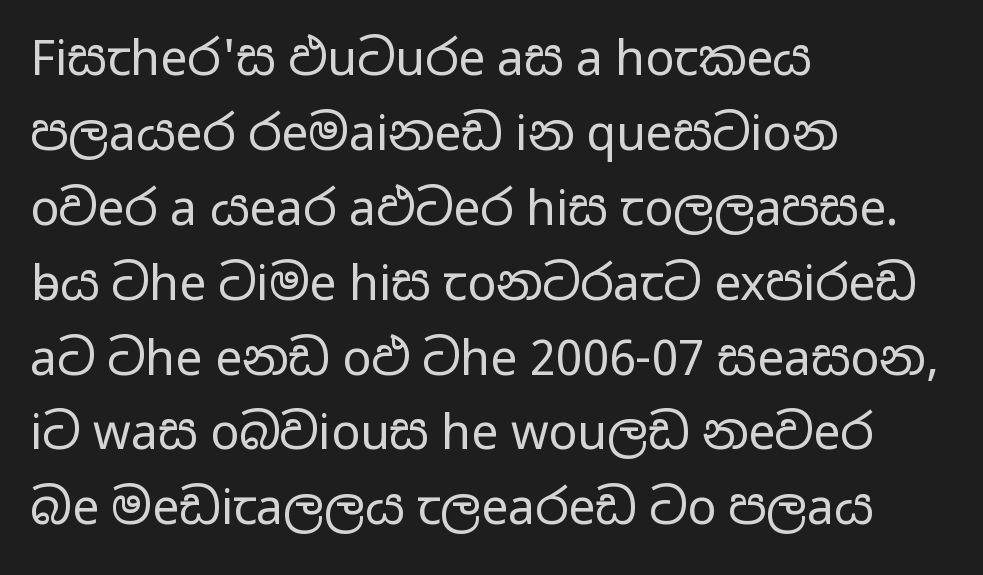
Quick note: not italic, upright. The foot of each line stays bare and open. In terms of letterform style, serifs are entirely absent. The cut favours lightness, reaching ordinary text weight at its darkest. Students, note that the glyphs here touch the page at normal intervals.
